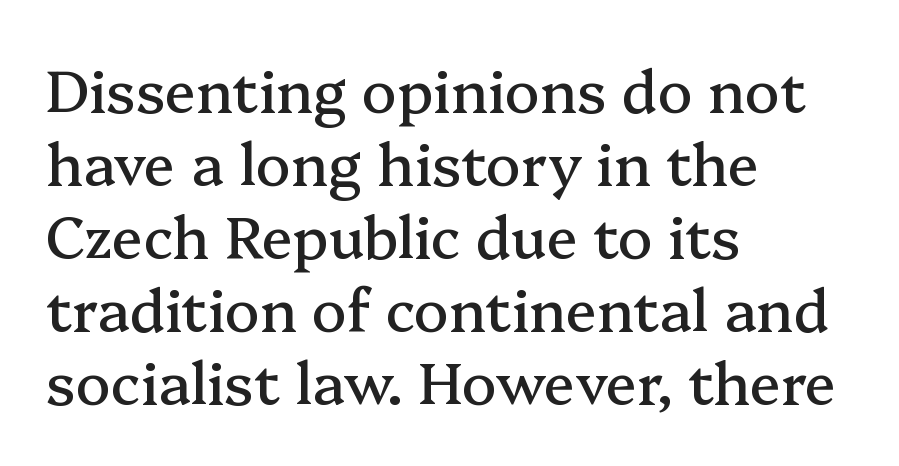
{"serif": "yes", "italic": "no", "width": "normal", "stroke_contrast": "medium", "x_height": "medium", "monospaced": "no", "underline": "no", "align": "left", "line_spacing": "normal", "line_spacing_ratio": 1.26, "letter_spacing": "normal", "letter_spacing_em": 0.0, "glyph_px": 58}
